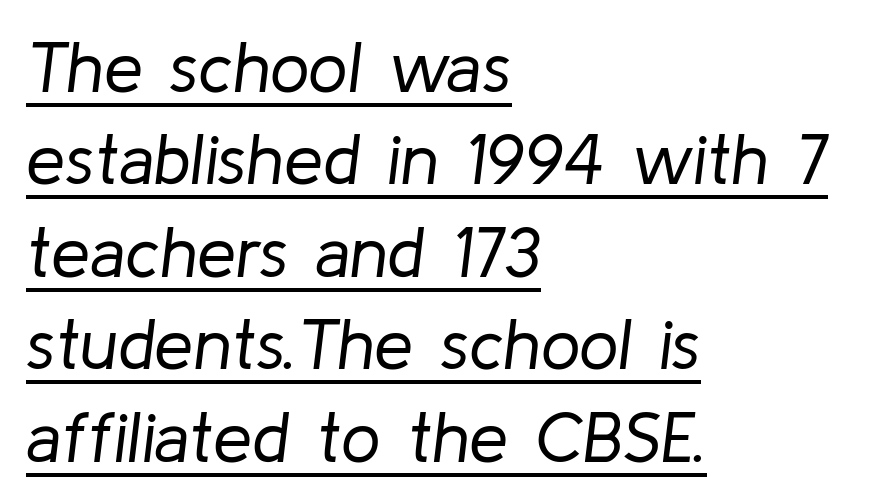
Q: Is the text bold? A: No.
Q: Is the text italic (slanted)? A: Yes, it leans right by about 8 degrees.
Q: Is the text underlined? A: Yes.
Q: How is the paragraph aligned? A: Left-aligned.
Q: Is the spacing between letters normal or unusually wide? A: Normal.
Q: Is the spacing between lines tight, normal or loose? A: Normal.
Q: Width (condensed, normal, or wide)? A: Normal.
Q: Stroke contrast? A: Low.
Q: x-height? A: Medium.
Q: Monospaced? A: No.
